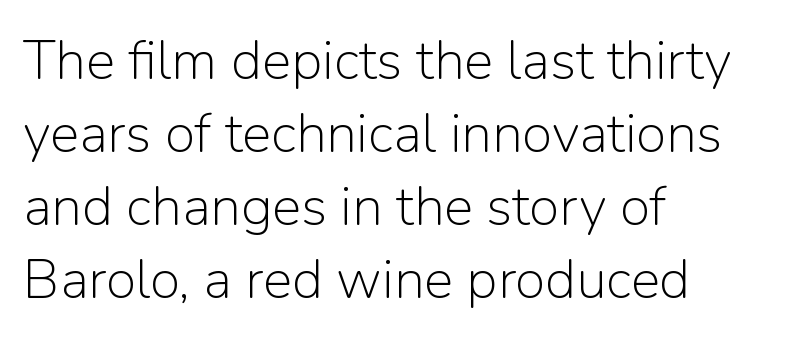
{"serif": "no", "italic": "no", "bold": "no", "weight": "light", "width": "normal", "stroke_contrast": "low", "x_height": "medium", "monospaced": "no", "underline": "no", "align": "left", "line_spacing": "normal", "line_spacing_ratio": 1.33, "letter_spacing": "normal", "letter_spacing_em": 0.0, "glyph_px": 55}
